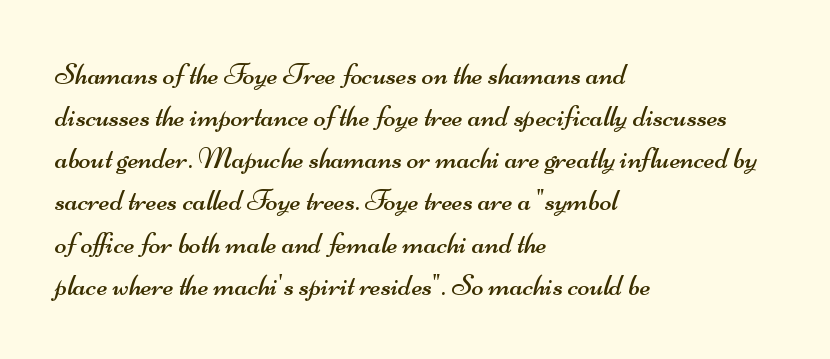
The image shows 31 px regular-weight, wide sans-serif type; set left-aligned, normal line spacing (1.36x), normal letter spacing, not underlined; medium stroke contrast and a small x-height.
